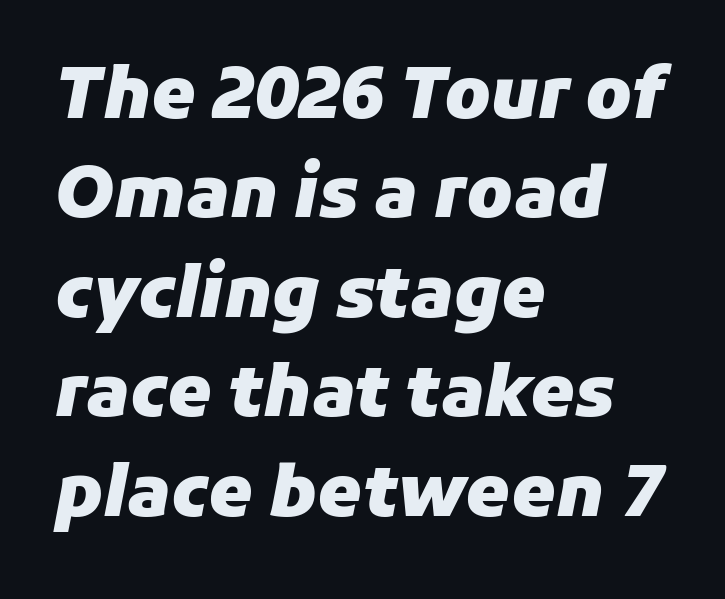
The image shows 70 px heavy type, italic (leaning right); set left-aligned, normal line spacing (1.42x), normal letter spacing, not underlined; low stroke contrast and a medium x-height.
